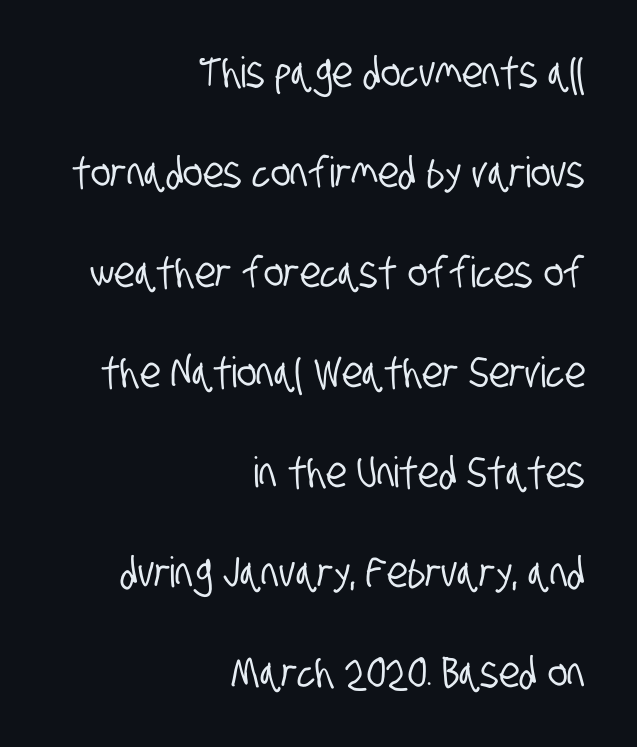
{"serif": "no", "width": "condensed", "stroke_contrast": "low", "x_height": "large", "monospaced": "no", "underline": "no", "align": "right", "line_spacing": "loose", "line_spacing_ratio": 2.38, "letter_spacing": "normal", "letter_spacing_em": 0.0, "glyph_px": 42}
